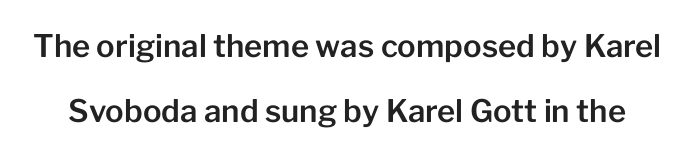
{"serif": "no", "italic": "no", "width": "normal", "stroke_contrast": "low", "x_height": "medium", "monospaced": "no", "underline": "no", "line_spacing": "loose", "line_spacing_ratio": 2.11, "letter_spacing": "normal", "letter_spacing_em": 0.0, "glyph_px": 31}
